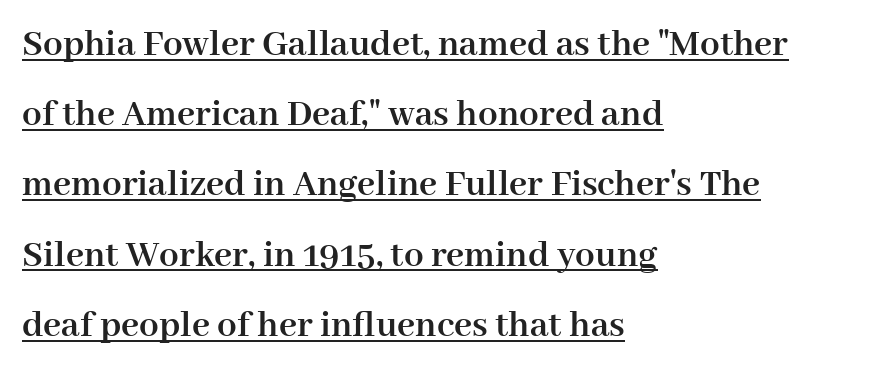
Q: Is the text bold? A: Yes.
Q: Is the text italic (slanted)? A: No, it is upright.
Q: Is the typeface a serif or a sans-serif typeface? A: Serif.
Q: Is the text underlined? A: Yes.
Q: How is the paragraph aligned? A: Left-aligned.
Q: Is the spacing between letters normal or unusually wide? A: Normal.
Q: Width (condensed, normal, or wide)? A: Normal.
Q: Stroke contrast? A: High.
Q: x-height? A: Medium.
Q: Monospaced? A: No.
